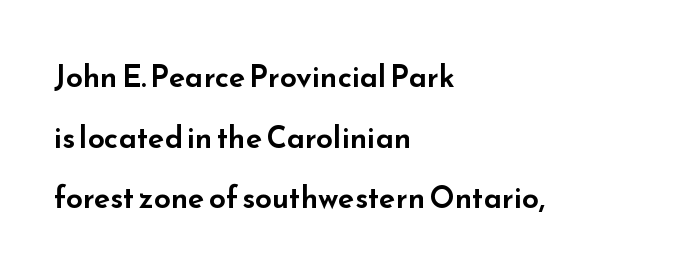
The passage shown has conventional tracking throughout. Look at the bottom of the vertical strokes: they stop flat, with no serifs. Line starts are locked; line ends wander. The rendering uses a large line-height, opening up the rows. Characters remain perfectly vertical along every line.
